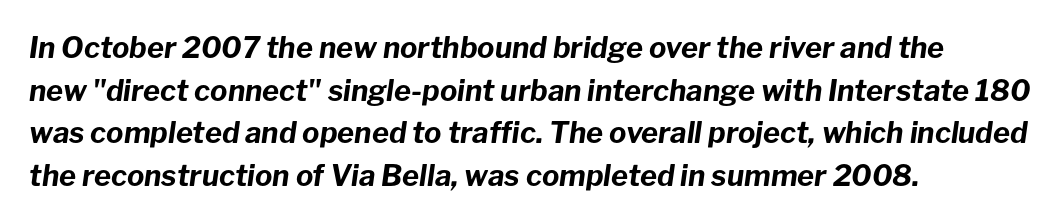
Line starts are locked; line ends wander. Slanted lettering throughout. As a designer I'd log this as weight 700, bold. Leading: standard.
